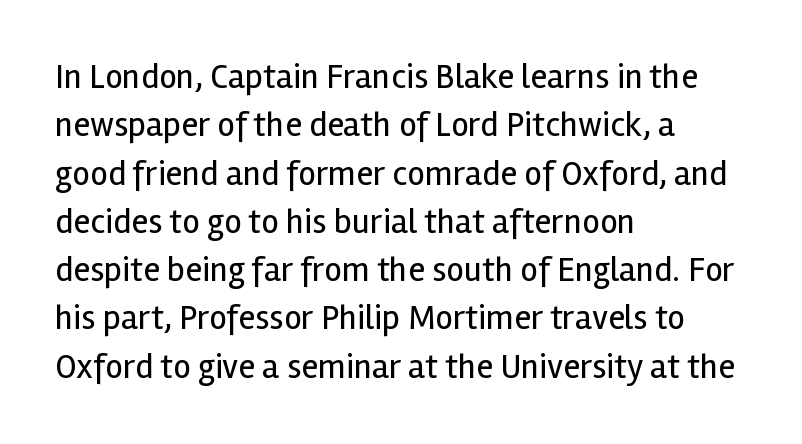
Q: Is the text bold? A: No.
Q: Is the text italic (slanted)? A: No, it is upright.
Q: Is the typeface a serif or a sans-serif typeface? A: Sans-serif.
Q: Is the text underlined? A: No.
Q: How is the paragraph aligned? A: Left-aligned.
Q: Is the spacing between letters normal or unusually wide? A: Normal.
Q: Is the spacing between lines tight, normal or loose? A: Normal.
Q: Width (condensed, normal, or wide)? A: Normal.
Q: x-height? A: Medium.
Q: Monospaced? A: No.
